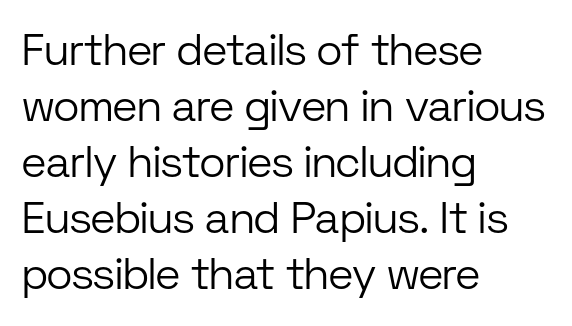
Q: Is the text bold? A: No.
Q: Is the text italic (slanted)? A: No, it is upright.
Q: Is the typeface a serif or a sans-serif typeface? A: Sans-serif.
Q: Is the text underlined? A: No.
Q: How is the paragraph aligned? A: Left-aligned.
Q: Is the spacing between letters normal or unusually wide? A: Normal.
Q: Is the spacing between lines tight, normal or loose? A: Normal.
Q: Width (condensed, normal, or wide)? A: Normal.
Q: Stroke contrast? A: Low.
Q: x-height? A: Medium.
Q: Monospaced? A: No.
